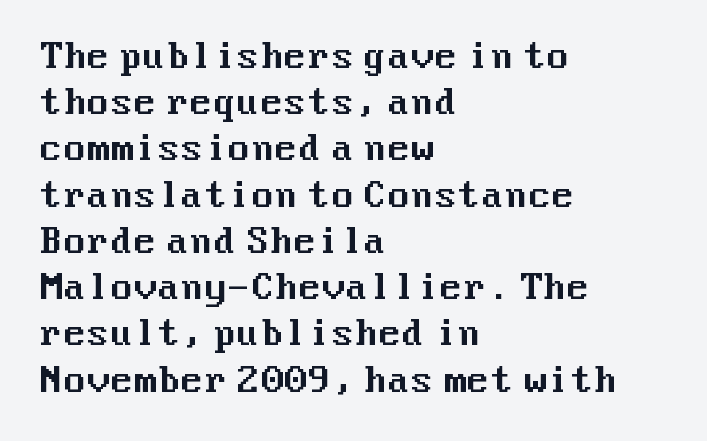
Q: Is the text italic (slanted)? A: No, it is upright.
Q: Is the typeface a serif or a sans-serif typeface? A: Sans-serif.
Q: Is the text underlined? A: No.
Q: How is the paragraph aligned? A: Left-aligned.
Q: Is the spacing between letters normal or unusually wide? A: Normal.
Q: Is the spacing between lines tight, normal or loose? A: Normal.
Q: Width (condensed, normal, or wide)? A: Normal.
Q: Stroke contrast? A: Medium.
Q: x-height? A: Medium.
